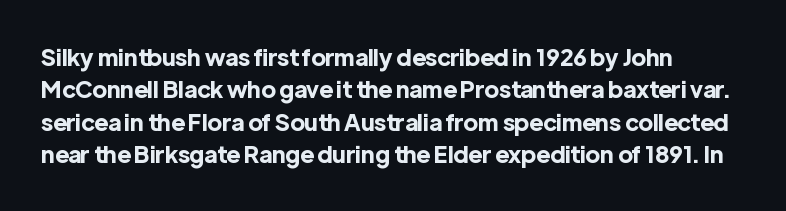
The space directly below the letters is spotless. A dark, heavy texture on the line: the type is bold. Every row of glyphs begins at an identical x-position on the left. Posture: vertical.
